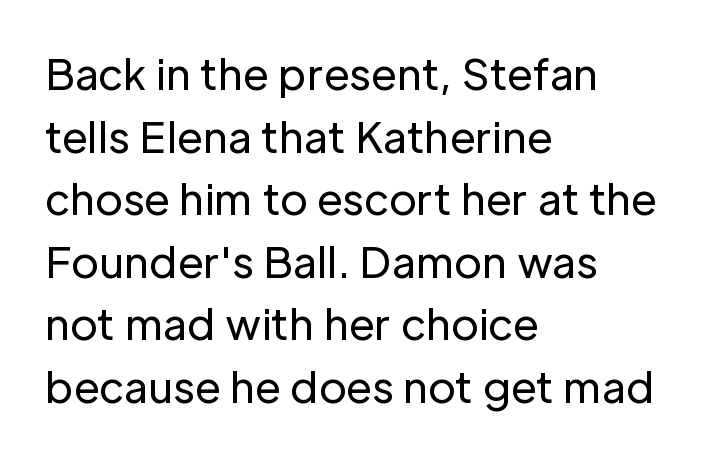
{"serif": "no", "italic": "no", "bold": "no", "weight": "regular", "width": "normal", "stroke_contrast": "low", "x_height": "medium", "monospaced": "no", "underline": "no", "align": "left", "line_spacing": "normal", "line_spacing_ratio": 1.49, "letter_spacing": "normal", "letter_spacing_em": 0.0, "glyph_px": 42}
